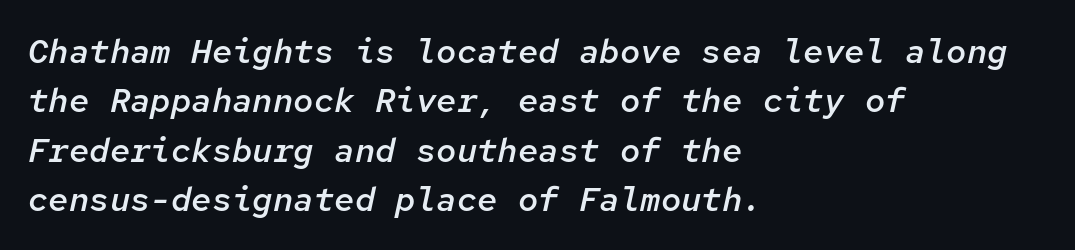
{"italic": "yes", "lean": "right", "slant_degrees": 12, "bold": "semi", "weight": "semibold", "width": "normal", "stroke_contrast": "low", "x_height": "medium", "monospaced": "yes", "underline": "no", "align": "left", "line_spacing": "normal", "line_spacing_ratio": 1.45, "letter_spacing": "normal", "letter_spacing_em": 0.0, "glyph_px": 34}
